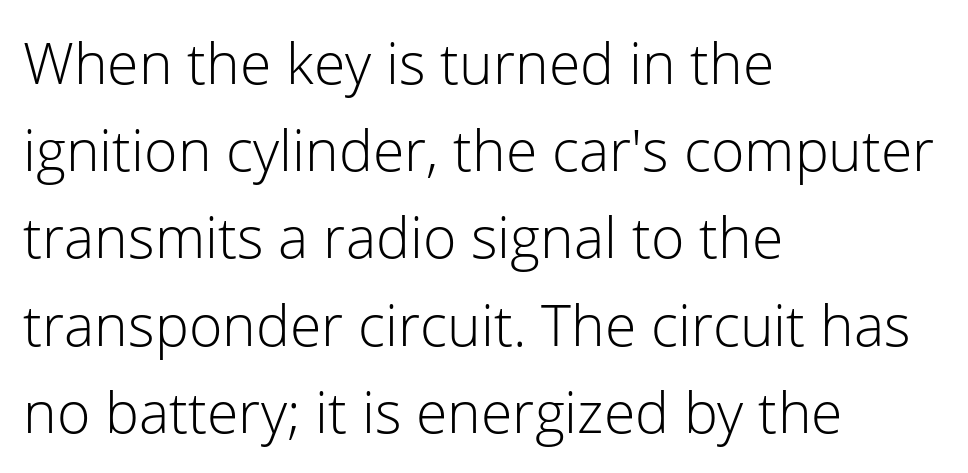
The image shows 57 px light sans-serif type, upright; set left-aligned, normal line spacing (1.53x), normal letter spacing, not underlined; low stroke contrast and a medium x-height.
